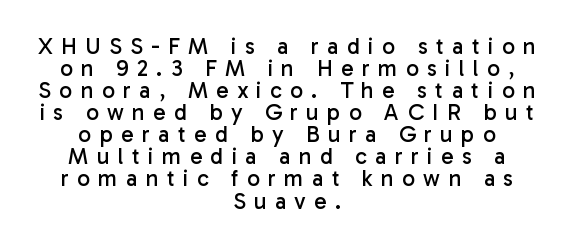
Q: Is the text bold? A: No.
Q: Is the text italic (slanted)? A: No, it is upright.
Q: Is the text underlined? A: No.
Q: How is the paragraph aligned? A: Centered.
Q: Is the spacing between letters normal or unusually wide? A: Unusually wide.
Q: Is the spacing between lines tight, normal or loose? A: Tight.
